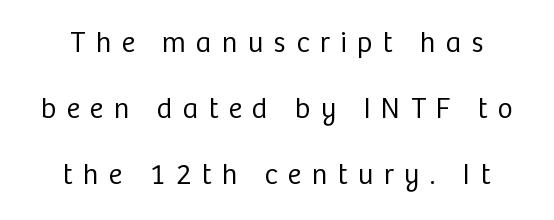
Q: Is the text bold? A: No.
Q: Is the text italic (slanted)? A: No, it is upright.
Q: Is the typeface a serif or a sans-serif typeface? A: Sans-serif.
Q: Is the text underlined? A: No.
Q: Is the spacing between letters normal or unusually wide? A: Unusually wide.
Q: Is the spacing between lines tight, normal or loose? A: Loose.
Q: Width (condensed, normal, or wide)? A: Normal.
Q: Stroke contrast? A: Low.
Q: x-height? A: Medium.
Q: Monospaced? A: No.
